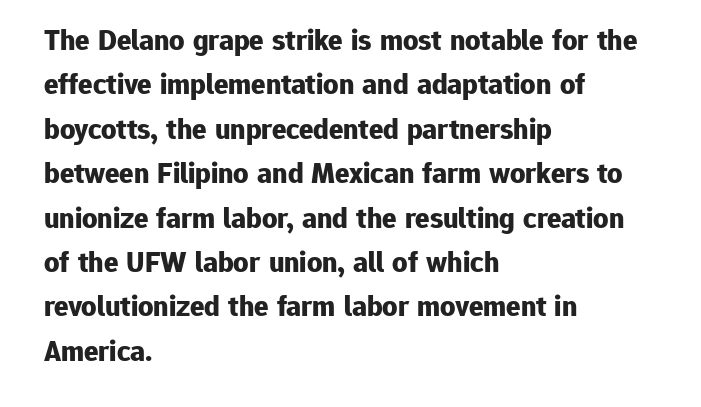
Look at the bottom of the vertical strokes: they stop flat, with no serifs. Honestly, the row spacing looks completely unremarkable. These lines were composed using upright roman letters. Do the characters align in a grid? No, the font is proportional. Does the weight exceed regular? Yes, all the way to bold. The lines in this sample share a left origin and differ only in where they stop.
